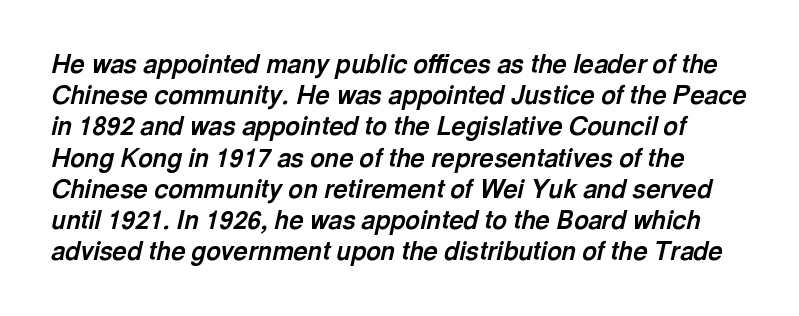
{"italic": "yes", "lean": "right", "slant_degrees": 13, "bold": "yes", "underline": "no", "line_spacing": "normal", "line_spacing_ratio": 1.25, "letter_spacing": "normal", "letter_spacing_em": 0.0, "glyph_px": 25}
